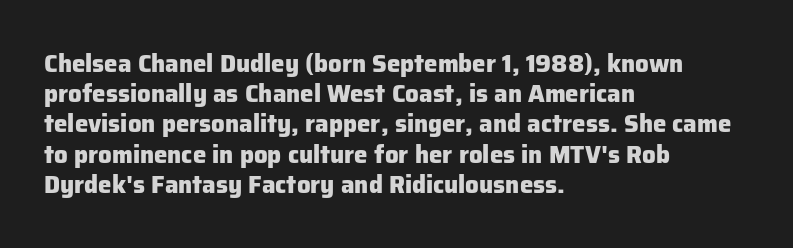
The image shows 24 px bold type, upright; set left-aligned, normal line spacing (1.26x), normal letter spacing, not underlined.
